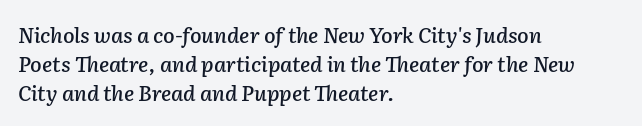
The image shows 21 px text type, italic (leaning right); set left-aligned, normal line spacing (1.37x), normal letter spacing, not underlined.
